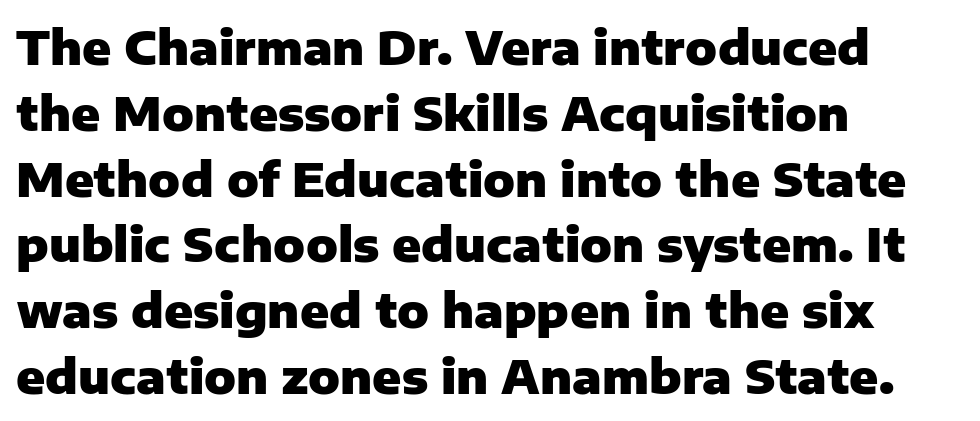
Weight check: bold — yes, fully. Just letters on the line, the space beneath them empty. The type is set solid horizontally, with unmodified tracking. Is there much room between lines? A standard amount, neither cramped nor airy.
